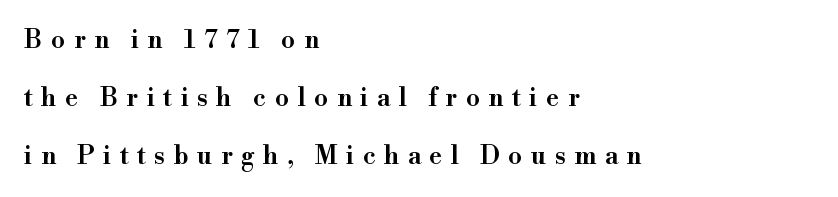
As a designer I'd log this as weight 600, semibold. This rendering uses left alignment, leaving the right contour irregular. The axis of the letterforms is exactly vertical. Look at the tracking — it's clearly loosened, letters drifting apart. Rows of type keep a wide berth in the vertical direction. The passage shown is not underscored anywhere.
